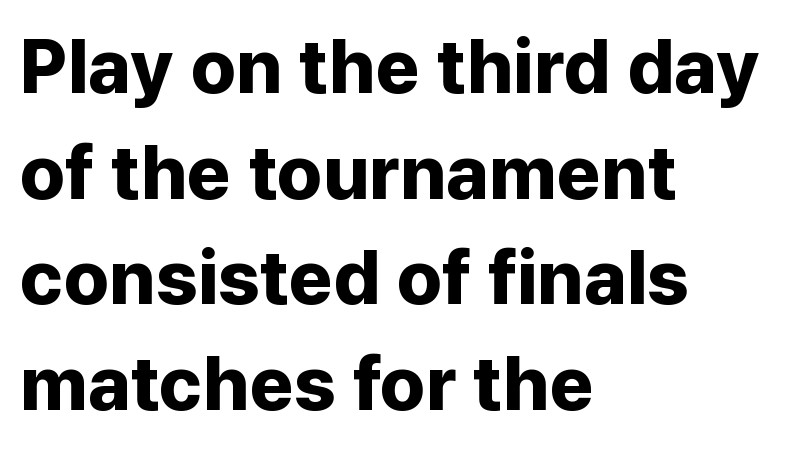
The image shows 76 px bold sans-serif type, upright; set left-aligned, normal line spacing (1.39x), normal letter spacing, not underlined; low stroke contrast and a medium x-height.
